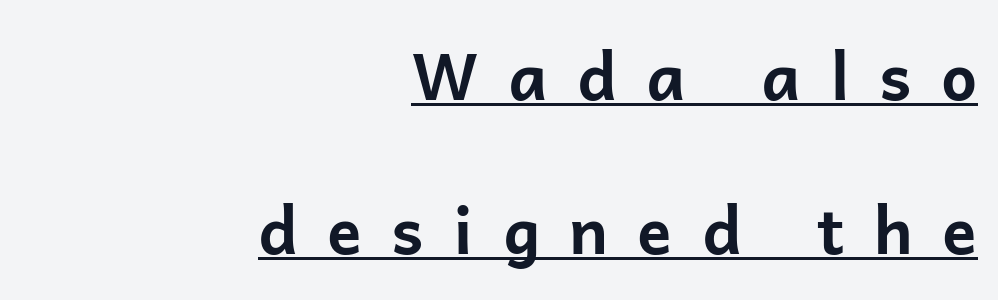
Q: Is the text bold? A: Yes.
Q: Is the text italic (slanted)? A: No, it is upright.
Q: Is the typeface a serif or a sans-serif typeface? A: Sans-serif.
Q: Is the text underlined? A: Yes.
Q: How is the paragraph aligned? A: Right-aligned.
Q: Is the spacing between letters normal or unusually wide? A: Unusually wide.
Q: Is the spacing between lines tight, normal or loose? A: Loose.
Q: Width (condensed, normal, or wide)? A: Normal.
Q: Stroke contrast? A: Low.
Q: x-height? A: Medium.
Q: Monospaced? A: No.
